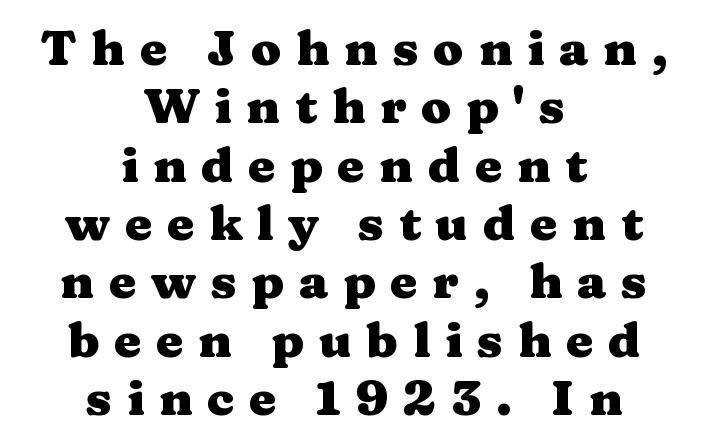
The setting favours the middle, as headings and verse often do. The space beneath each line is pristine and unruled. Substantial extra tracking has been applied to these lines. This is roman type, the default non-slanted kind.
